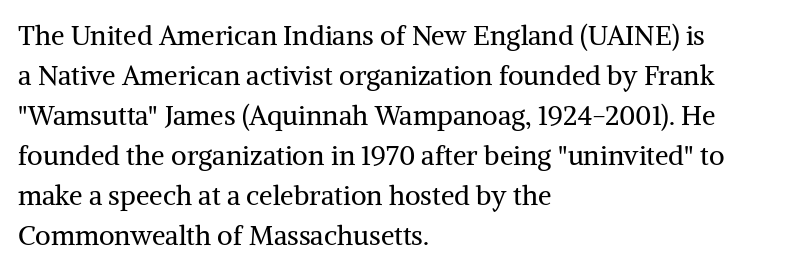
Italic: no, the glyphs are upright roman. Observe the ordinary spacing: letters are neighbours, not strangers. Line spacing here is normal. The zone under the glyphs is completely vacant. These lines stack with their left ends in a neat column.
